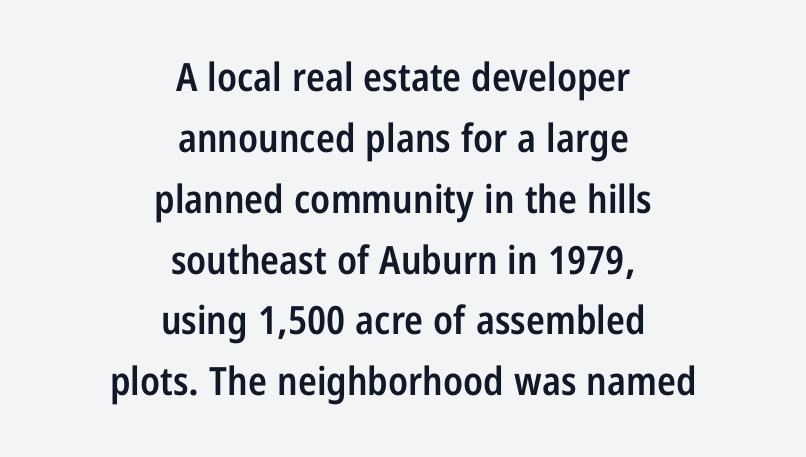
The lettering holds an erect, upright posture throughout. Students, observe: this is what conventionally led text looks like. The glyphs are unaccompanied by any horizontal stroke below them. The type family on display is of the sans-serif kind. A typesetter would call this proportional, since set widths differ per character. Short and long lines alike share a common midpoint.
